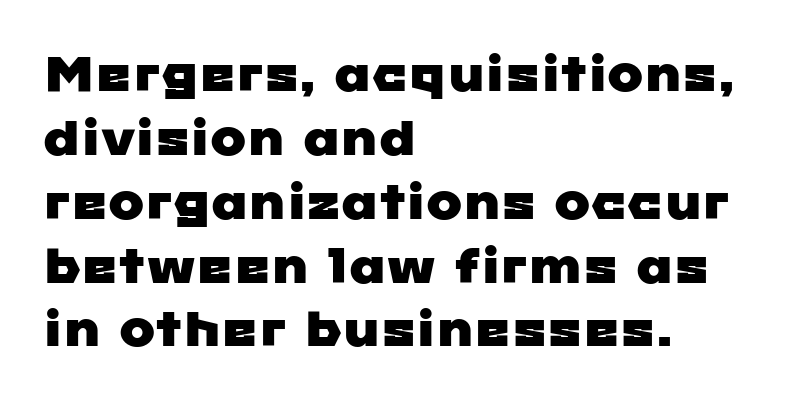
Q: Is the typeface a serif or a sans-serif typeface? A: Sans-serif.
Q: Is the text underlined? A: No.
Q: How is the paragraph aligned? A: Left-aligned.
Q: Is the spacing between letters normal or unusually wide? A: Normal.
Q: Is the spacing between lines tight, normal or loose? A: Normal.
Q: Width (condensed, normal, or wide)? A: Wide.
Q: Stroke contrast? A: Low.
Q: x-height? A: Medium.
Q: Monospaced? A: No.
